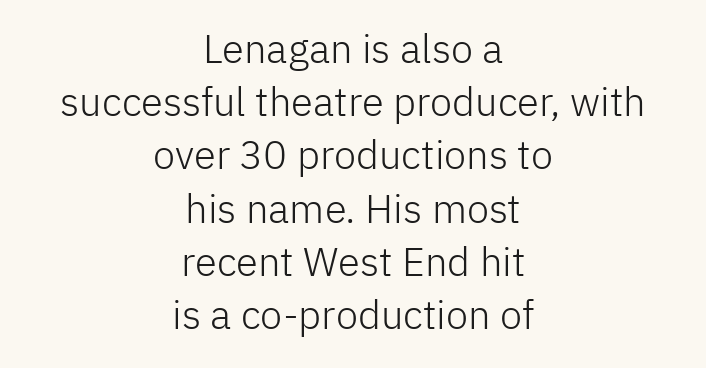
The paragraph shown floats in the horizontal middle. Nope, no serifs anywhere on these letters. The face used here is proportionally spaced, like ordinary book or web type. Nobody drew a line under any word here.
